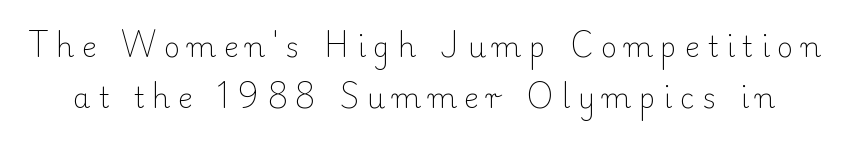
{"serif": "yes", "italic": "no", "bold": "no", "weight": "light", "width": "normal", "stroke_contrast": "low", "x_height": "small", "monospaced": "no", "underline": "no", "line_spacing_ratio": 1.83, "letter_spacing": "wide", "letter_spacing_em": 0.28, "glyph_px": 28}
